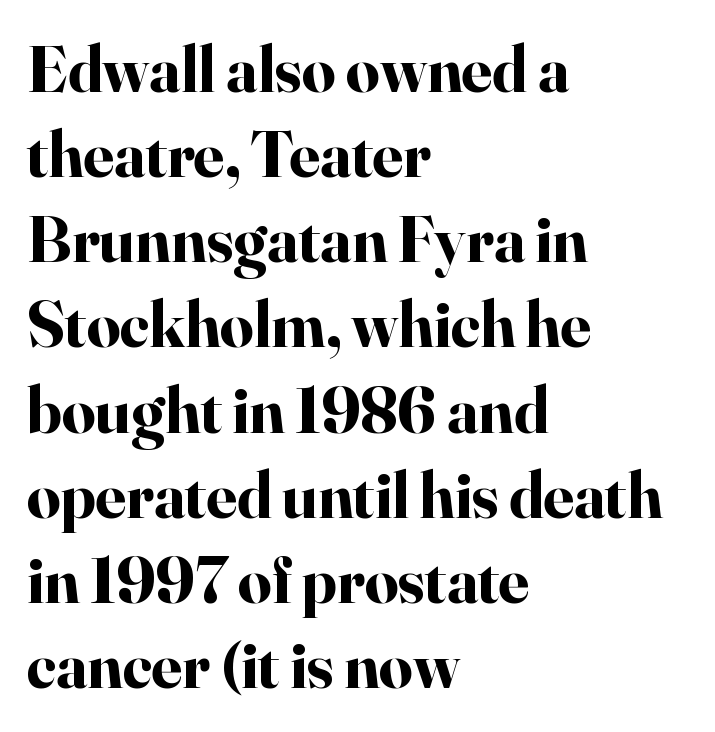
{"serif": "yes", "italic": "no", "bold": "yes", "weight": "bold", "width": "normal", "stroke_contrast": "high", "x_height": "small", "monospaced": "no", "underline": "no", "align": "left", "line_spacing": "normal", "line_spacing_ratio": 1.29, "letter_spacing": "normal", "letter_spacing_em": 0.0, "glyph_px": 66}
